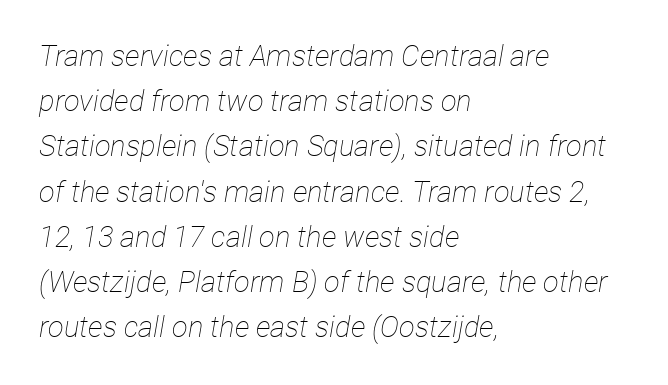
Q: Is the text bold? A: No.
Q: Is the text italic (slanted)? A: Yes, it leans right by about 12 degrees.
Q: Is the text underlined? A: No.
Q: How is the paragraph aligned? A: Left-aligned.
Q: Is the spacing between letters normal or unusually wide? A: Normal.
Q: Is the spacing between lines tight, normal or loose? A: Normal.
Q: Width (condensed, normal, or wide)? A: Condensed.
Q: Stroke contrast? A: Low.
Q: x-height? A: Medium.
Q: Monospaced? A: No.
